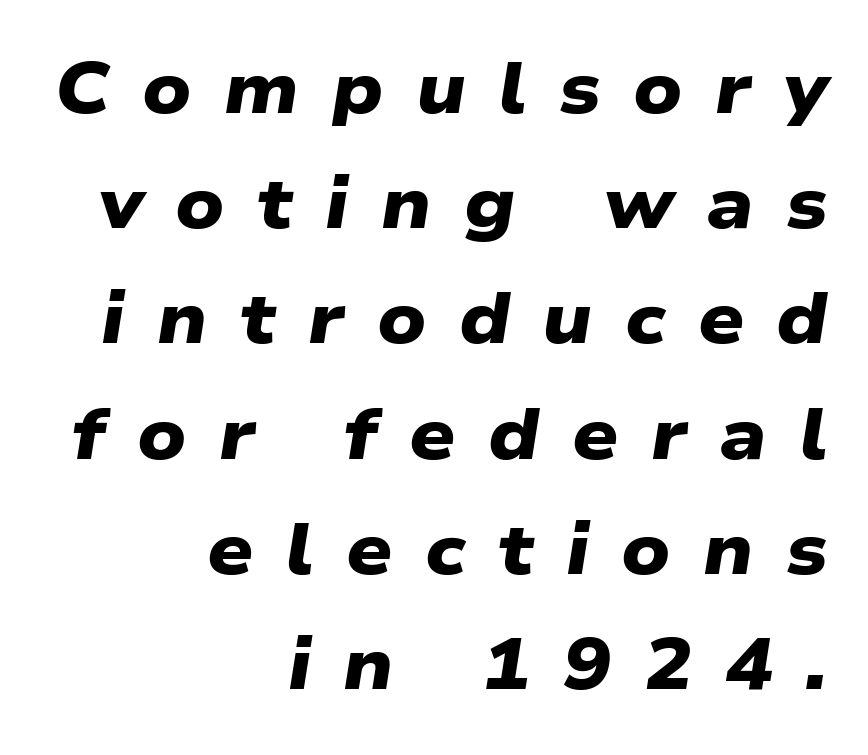
{"serif": "no", "bold": "yes", "weight": "heavy", "width": "wide", "stroke_contrast": "low", "x_height": "medium", "monospaced": "no", "underline": "no", "align": "right", "line_spacing": "normal", "line_spacing_ratio": 1.6, "letter_spacing": "wide", "letter_spacing_em": 0.45, "glyph_px": 72}
